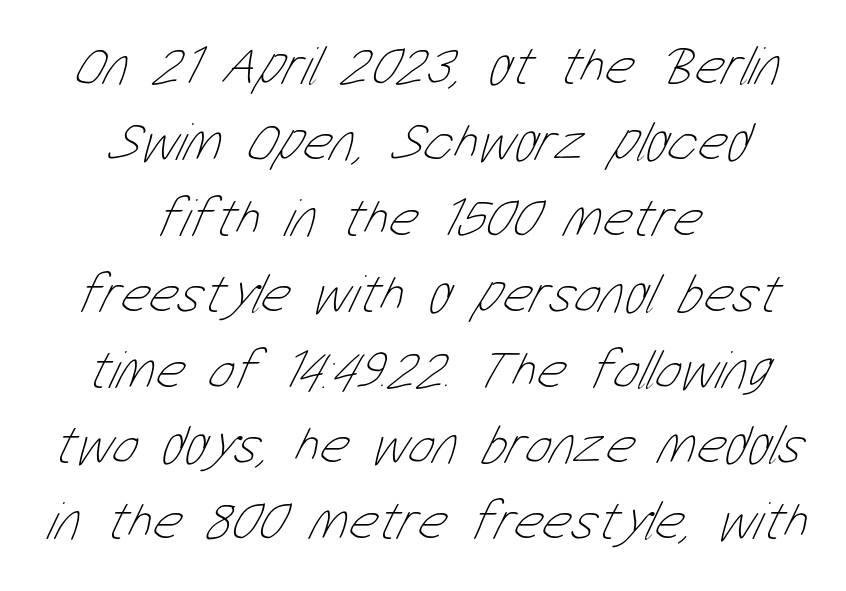
{"bold": "no", "weight": "thin", "width": "condensed", "stroke_contrast": "low", "x_height": "medium", "monospaced": "no", "underline": "no", "align": "center", "line_spacing": "normal", "line_spacing_ratio": 1.38, "letter_spacing": "normal", "letter_spacing_em": 0.0, "glyph_px": 55}
